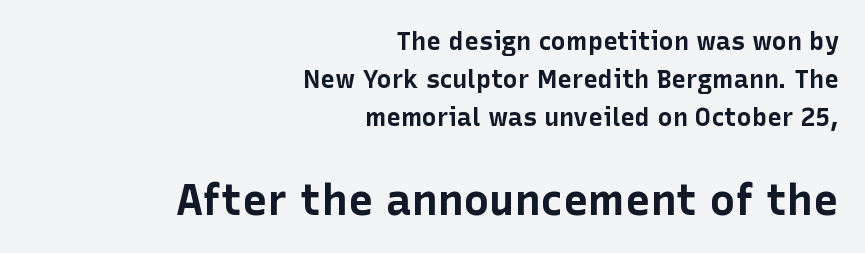
Q: Is the text bold? A: Yes.
Q: Is the text italic (slanted)? A: No, it is upright.
Q: Is the typeface a serif or a sans-serif typeface? A: Sans-serif.
Q: Is the text underlined? A: No.
Q: How is the paragraph aligned? A: Right-aligned.
Q: Is the spacing between letters normal or unusually wide? A: Normal.
Q: Is the spacing between lines tight, normal or loose? A: Normal.
Q: Which block of text is set in a larger size, the first (top) or the second (bottom)? A: The second (bottom) one.
Q: Width (condensed, normal, or wide)? A: Normal.
Q: Stroke contrast? A: Low.
Q: x-height? A: Medium.
Q: Monospaced? A: No.
